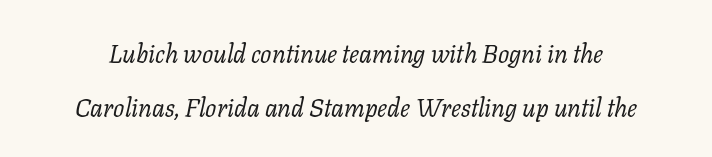
The image shows 25 px text type, italic (leaning right); set loose line spacing (2.18x), normal letter spacing, not underlined.
